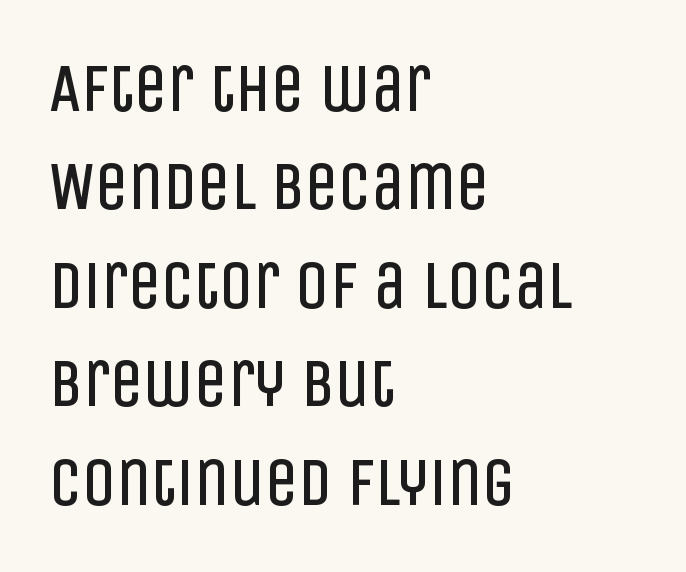
Q: Is the text bold? A: No.
Q: Is the text italic (slanted)? A: No, it is upright.
Q: Is the typeface a serif or a sans-serif typeface? A: Sans-serif.
Q: Is the text underlined? A: No.
Q: How is the paragraph aligned? A: Left-aligned.
Q: Is the spacing between letters normal or unusually wide? A: Normal.
Q: Is the spacing between lines tight, normal or loose? A: Normal.
Q: Width (condensed, normal, or wide)? A: Condensed.
Q: Stroke contrast? A: Low.
Q: x-height? A: Large.
Q: Monospaced? A: No.
